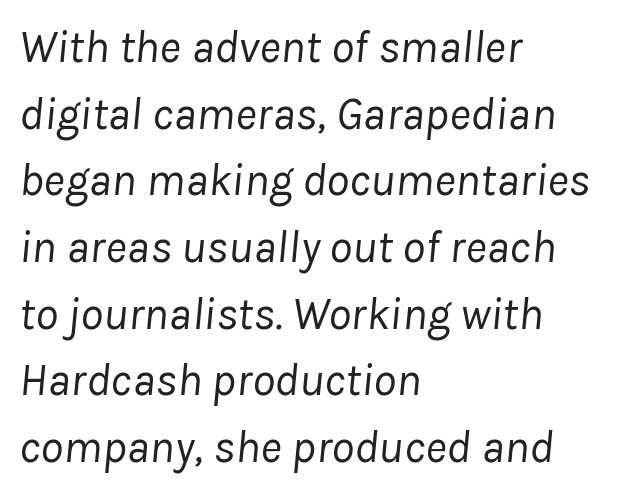
Rows of type keep a routine distance in the vertical direction. A clean baseline with only descenders dipping below it. Yep, that's italic — everything's leaning. The passage shown is typed in a proportional face where columns would drift. Think standard paragraph weight, or any step lighter than that. The rag falls on the right side of this text block.
